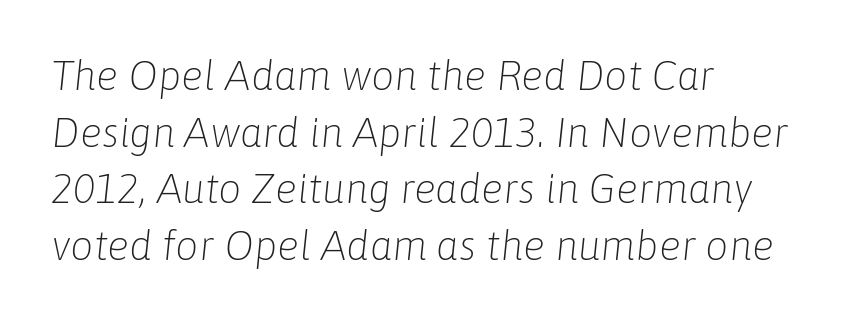
The image shows 41 px light type, italic (leaning right); set left-aligned, normal line spacing (1.38x), normal letter spacing, not underlined; low stroke contrast and a medium x-height.
